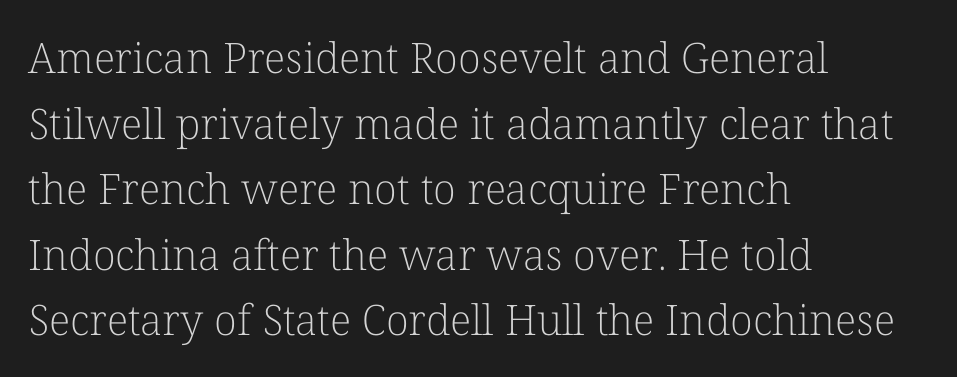
Underline: absent. Upright lettering throughout. You could not count columns in this text — the font is proportionally spaced. The strokes are not fattened; the text isn't bold.
